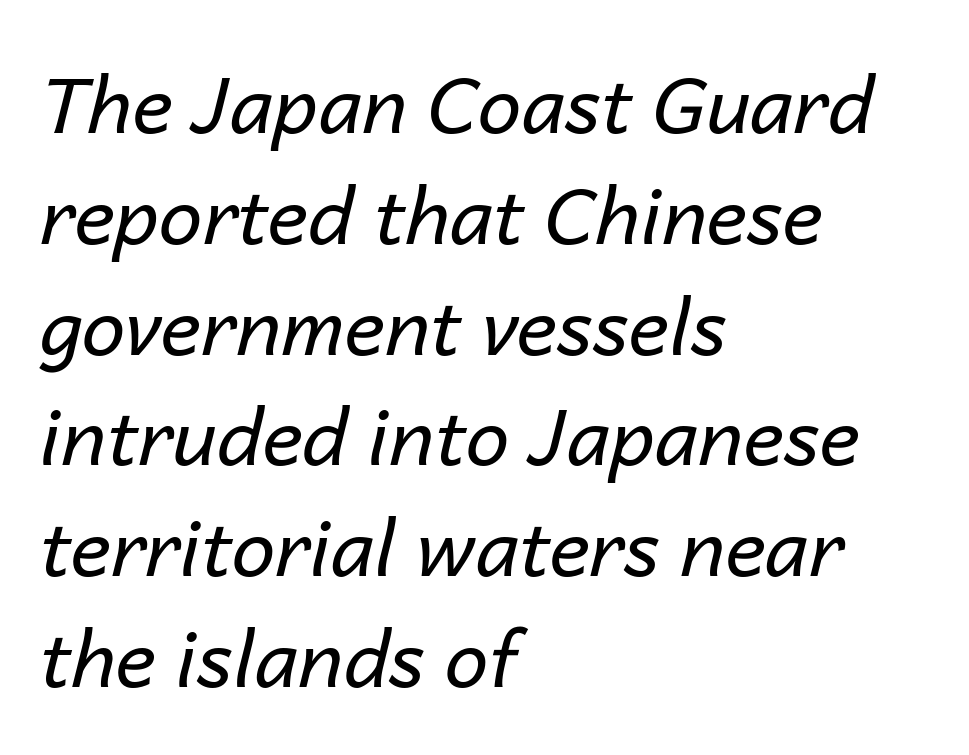
{"italic": "yes", "lean": "right", "slant_degrees": 14, "bold": "no", "weight": "regular", "width": "normal", "stroke_contrast": "low", "x_height": "medium", "monospaced": "no", "underline": "no", "align": "left", "line_spacing": "normal", "line_spacing_ratio": 1.42, "letter_spacing": "normal", "letter_spacing_em": 0.0, "glyph_px": 78}
